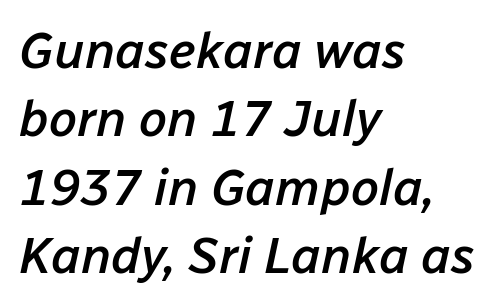
No extra tracking has been applied to these lines. Is there much room between lines? A standard amount, neither cramped nor airy. The passage shown is typed in a proportional face where columns would drift. The glyphs have the mass of a demibold cut, below bold. Is the block centered? No — it sits flush against the left margin.
